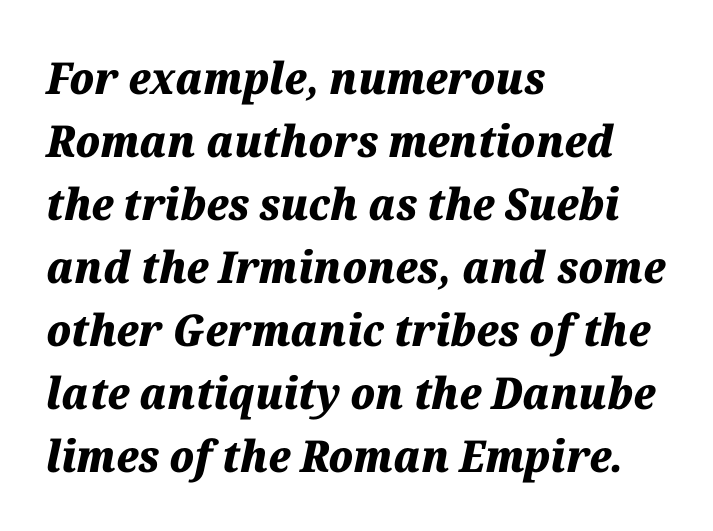
Q: Is the text bold? A: Yes.
Q: Is the text italic (slanted)? A: Yes, it leans right by about 12 degrees.
Q: Is the text underlined? A: No.
Q: How is the paragraph aligned? A: Left-aligned.
Q: Is the spacing between letters normal or unusually wide? A: Normal.
Q: Is the spacing between lines tight, normal or loose? A: Normal.
Q: Width (condensed, normal, or wide)? A: Normal.
Q: Stroke contrast? A: Medium.
Q: x-height? A: Medium.
Q: Monospaced? A: No.
